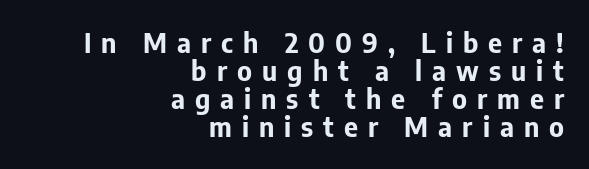
Q: Is the text bold? A: Yes.
Q: Is the text italic (slanted)? A: No, it is upright.
Q: Is the text underlined? A: No.
Q: How is the paragraph aligned? A: Right-aligned.
Q: Is the spacing between letters normal or unusually wide? A: Unusually wide.
Q: Is the spacing between lines tight, normal or loose? A: Tight.
